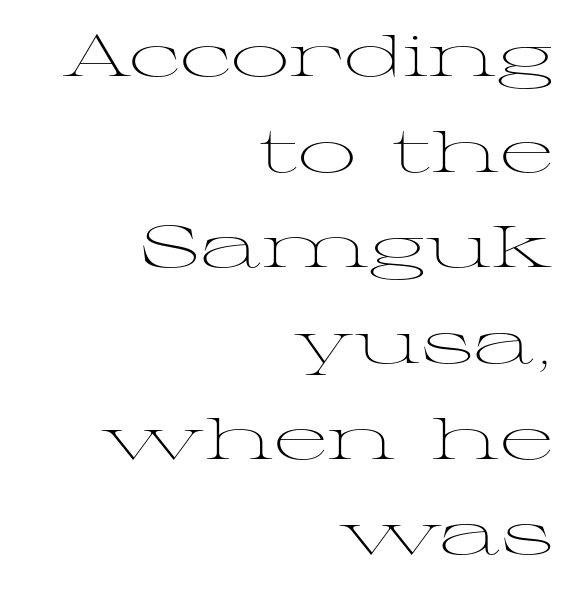
This sample has the flowing, uneven cadence of proportional lettering. Summary of vertical rhythm: regular, with standard interline spacing. Heaviness? Minimal to ordinary, like unemphasized prose. The passage is arranged like a letterhead date or caption credit — flush right. No extra tracking has been applied to these lines. Examine the stroke ends and you'll spot serifs.
